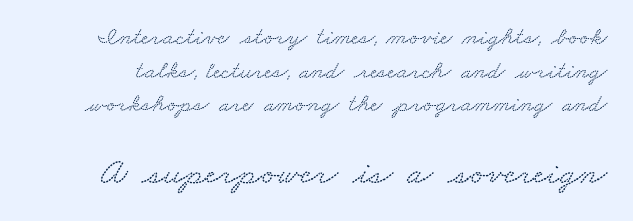
{"serif": "yes", "width": "wide", "stroke_contrast": "medium", "x_height": "small", "monospaced": "no", "underline": "no", "line_spacing": "normal", "line_spacing_ratio": 1.35, "letter_spacing": "normal", "letter_spacing_em": 0.0, "larger_block": "second", "size_ratio": 1.48, "glyph_px": 37}
